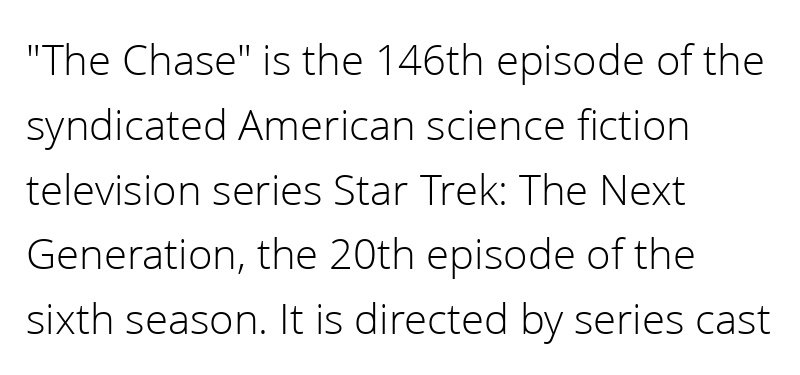
Alignment: flush left. In terms of letterspacing, this is plain default setting. Letterform terminals end flat and unadorned throughout the passage. In terms of posture, this sample is upright.
